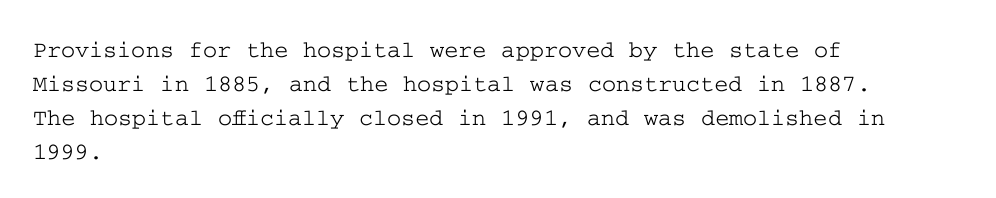
The image shows 24 px text type, upright; set left-aligned, normal line spacing (1.41x), normal letter spacing, not underlined.
